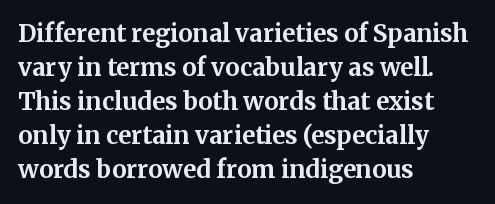
The image shows 24 px bold type, upright; set left-aligned, normal line spacing (1.42x), normal letter spacing, not underlined.
